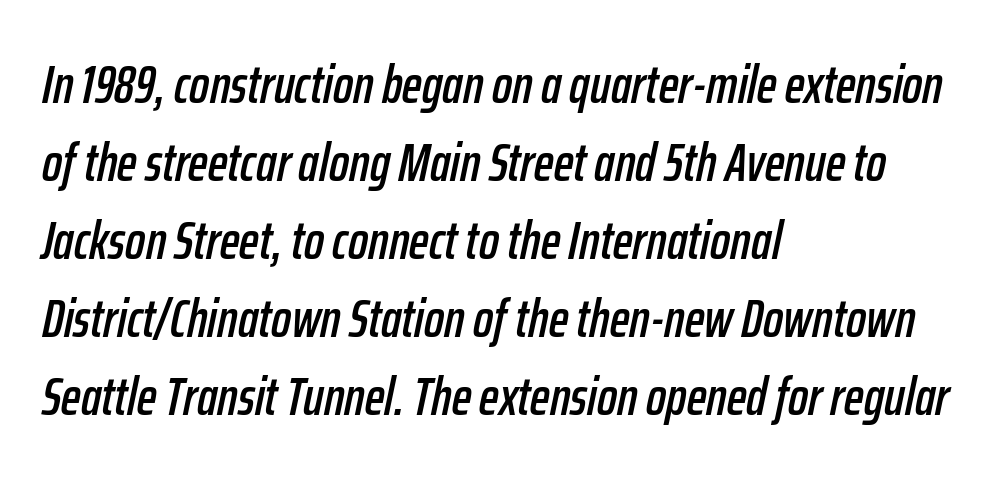
The image shows 53 px condensed type, italic (leaning right); set left-aligned, normal line spacing (1.47x), normal letter spacing, not underlined; low stroke contrast and a medium x-height.
